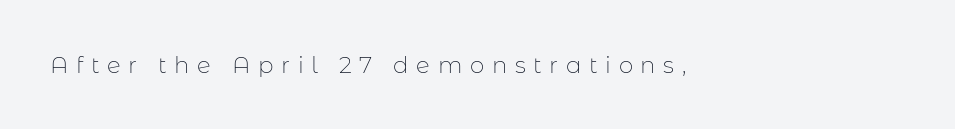
The image shows 23 px text type, upright; set left-aligned, unusually wide letter spacing (+0.33 em), not underlined.
